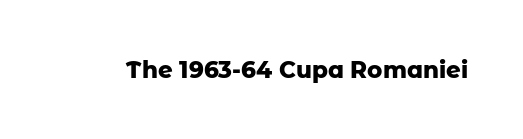
{"italic": "no", "bold": "yes", "underline": "no", "letter_spacing": "normal", "letter_spacing_em": 0.0, "glyph_px": 23}
